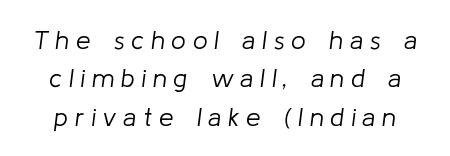
The image shows 26 px text type, italic (leaning right); set normal line spacing (1.48x), unusually wide letter spacing (+0.26 em), not underlined.
